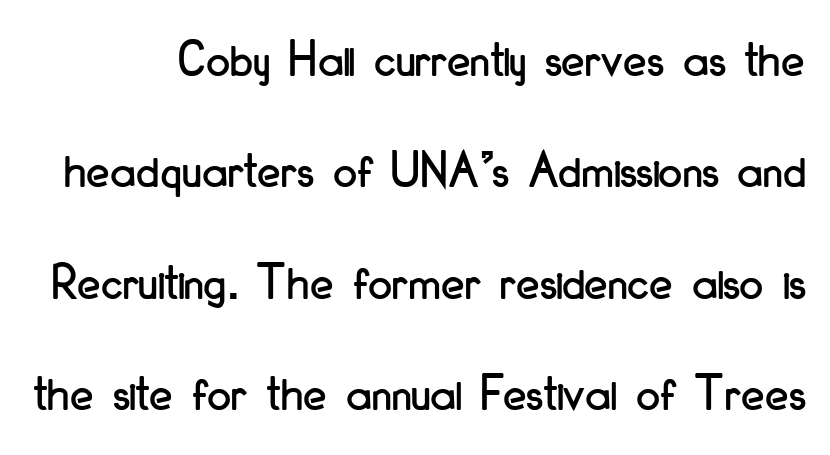
{"serif": "no", "italic": "no", "width": "condensed", "stroke_contrast": "low", "x_height": "small", "monospaced": "no", "underline": "no", "line_spacing": "loose", "line_spacing_ratio": 2.1, "letter_spacing": "normal", "letter_spacing_em": 0.0, "glyph_px": 53}
